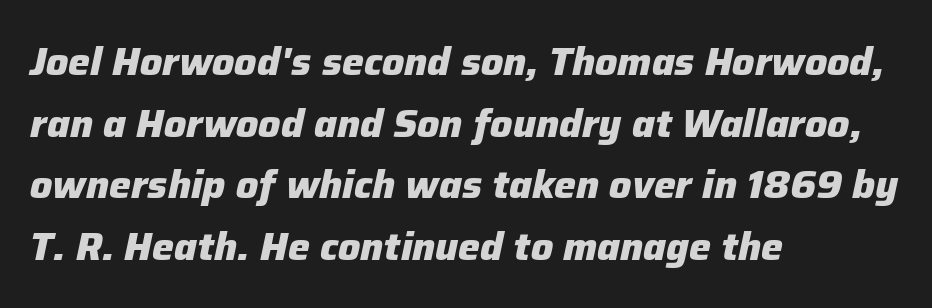
All the whitespace from short lines collects on the right. Looks like regular typesetting: each glyph gets only the width it needs. A dark, heavy texture on the line: the type is bold. Words float on clear page, feet unadorned. These lines were composed using italics. The designer left line spacing at the default.
